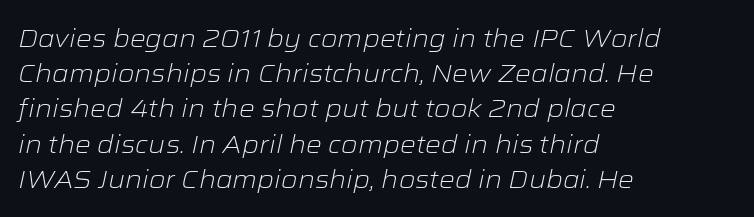
Q: Is the text bold? A: No.
Q: Is the text italic (slanted)? A: Yes, it leans right by about 12 degrees.
Q: Is the text underlined? A: No.
Q: How is the paragraph aligned? A: Left-aligned.
Q: Is the spacing between letters normal or unusually wide? A: Normal.
Q: Is the spacing between lines tight, normal or loose? A: Normal.
